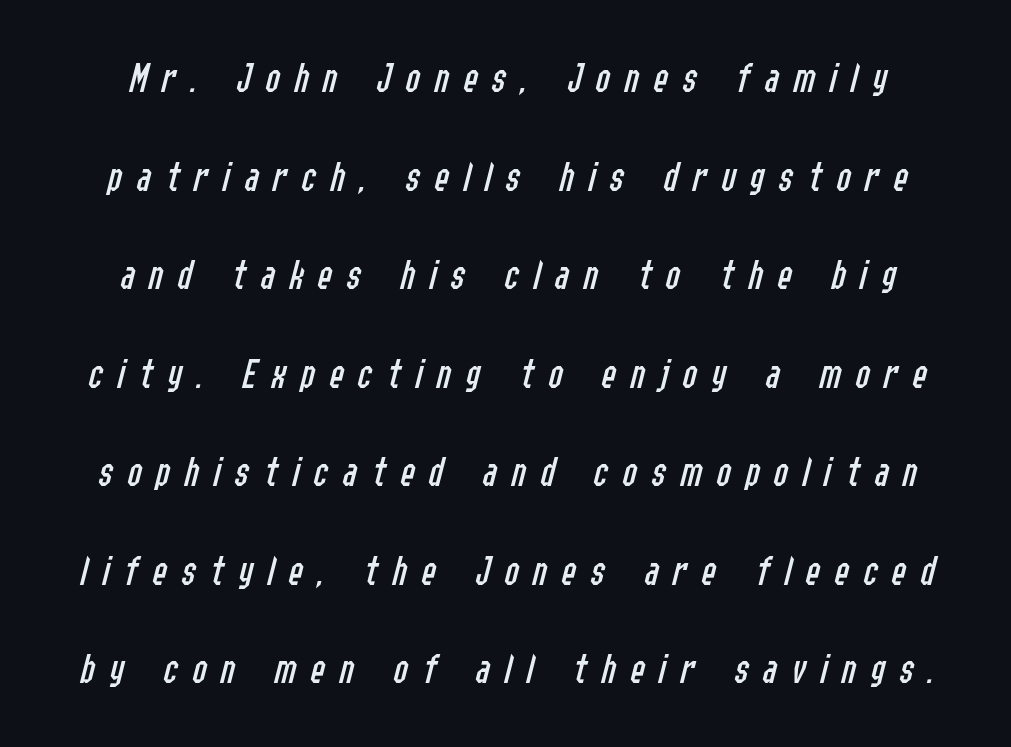
Heft: none added — not bold. Quick note: italic. Unmarked baselines from the first word to the last. This sample trades compactness for vertical openness between lines.
